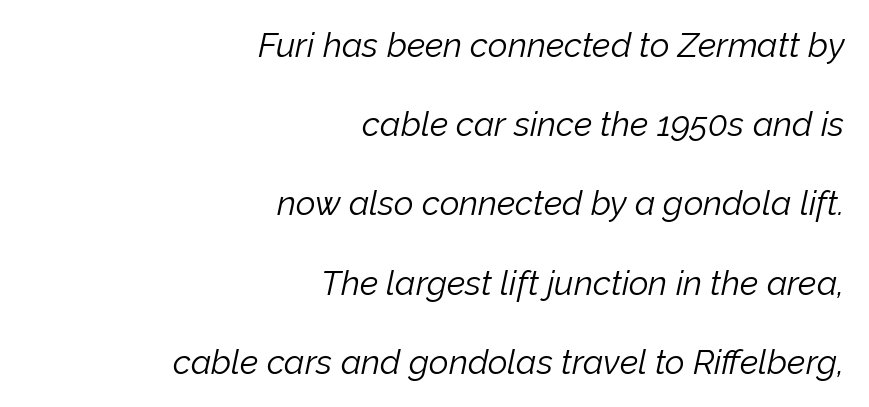
{"italic": "yes", "lean": "right", "slant_degrees": 12, "bold": "no", "weight": "light", "width": "normal", "stroke_contrast": "low", "x_height": "medium", "monospaced": "no", "underline": "no", "align": "right", "line_spacing": "loose", "line_spacing_ratio": 2.33, "letter_spacing": "normal", "letter_spacing_em": 0.0, "glyph_px": 34}
